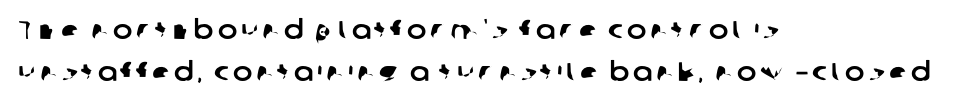
Q: Is the text underlined? A: No.
Q: How is the paragraph aligned? A: Left-aligned.
Q: Is the spacing between lines tight, normal or loose? A: Normal.
